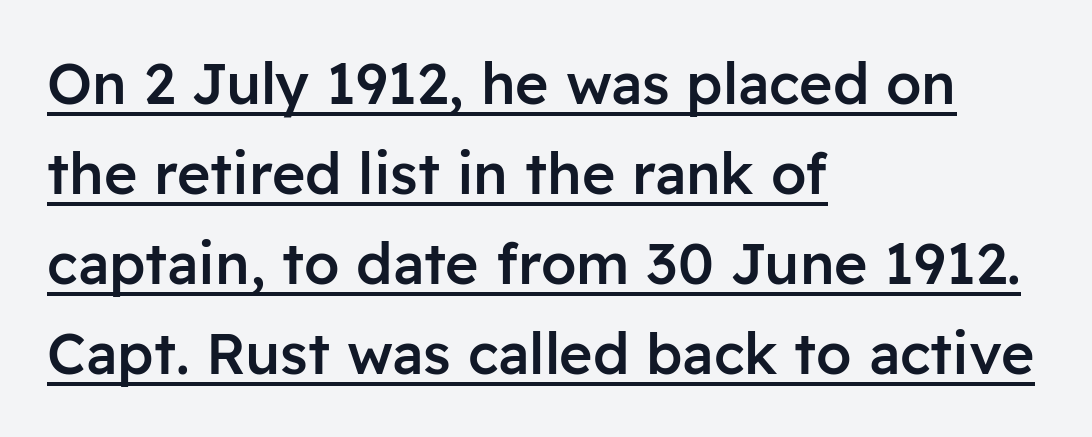
The image shows 57 px semibold sans-serif type, upright; set left-aligned, normal line spacing (1.58x), normal letter spacing, underlined; low stroke contrast and a medium x-height.
